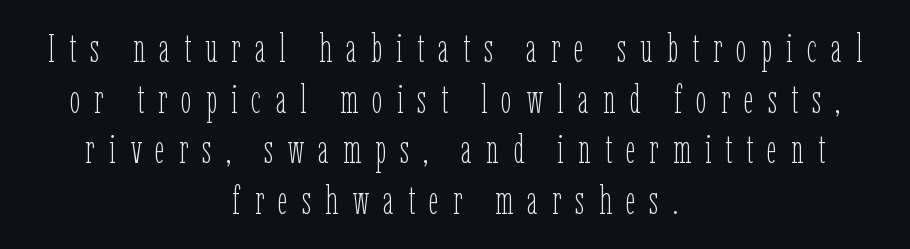
{"italic": "no", "bold": "no", "weight": "thin", "width": "condensed", "stroke_contrast": "low", "x_height": "medium", "monospaced": "no", "underline": "no", "align": "center", "line_spacing": "normal", "line_spacing_ratio": 1.3, "letter_spacing": "wide", "letter_spacing_em": 0.36, "glyph_px": 39}
